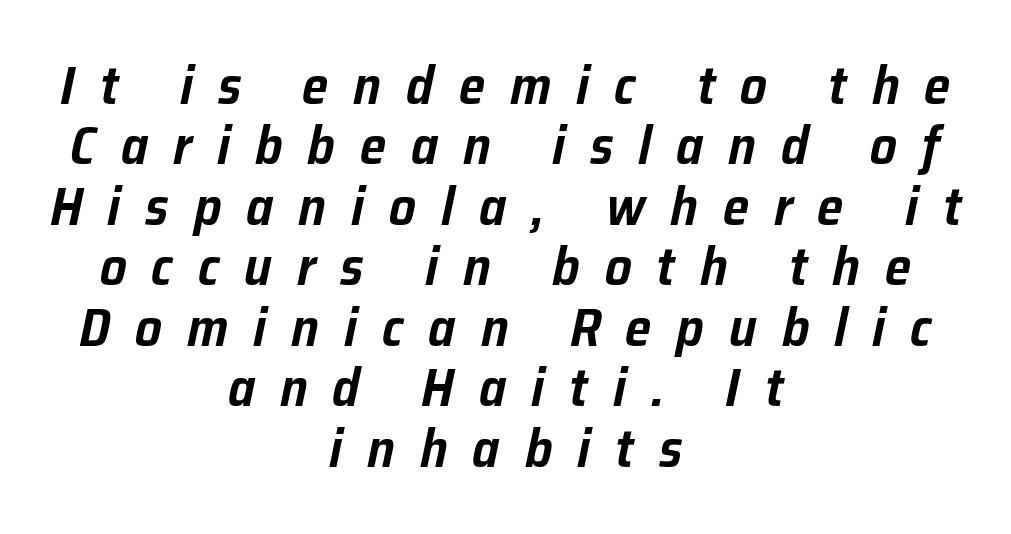
{"italic": "yes", "lean": "right", "slant_degrees": 12, "width": "normal", "stroke_contrast": "low", "x_height": "medium", "monospaced": "no", "underline": "no", "align": "center", "line_spacing": "tight", "line_spacing_ratio": 1.14, "letter_spacing": "wide", "letter_spacing_em": 0.47, "glyph_px": 53}
